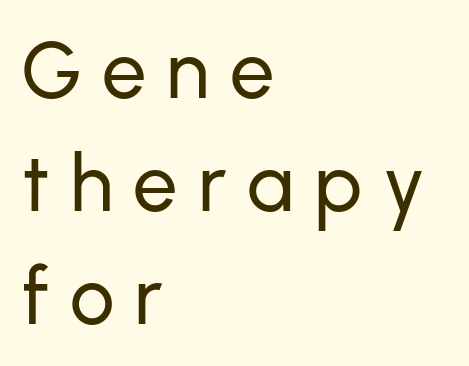
Honestly, there is no underline to notice here at all. Each word looks stretched out because of the extra space between its letters. Rows of type keep a routine distance in the vertical direction. Is this a fixed-width face? No — the glyphs have proportional, varying widths. This sample uses a sans-serif face.
